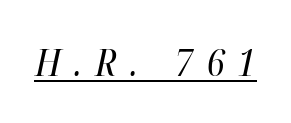
Q: Is the text bold? A: No.
Q: Is the text italic (slanted)? A: Yes, it leans right by about 12 degrees.
Q: Is the text underlined? A: Yes.
Q: Is the spacing between letters normal or unusually wide? A: Unusually wide.
Q: Width (condensed, normal, or wide)? A: Condensed.
Q: Stroke contrast? A: High.
Q: x-height? A: Medium.
Q: Monospaced? A: No.
